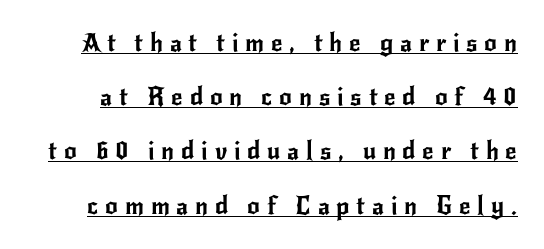
The image shows 25 px text type, upright; set loose line spacing (2.17x), unusually wide letter spacing (+0.27 em), underlined.
